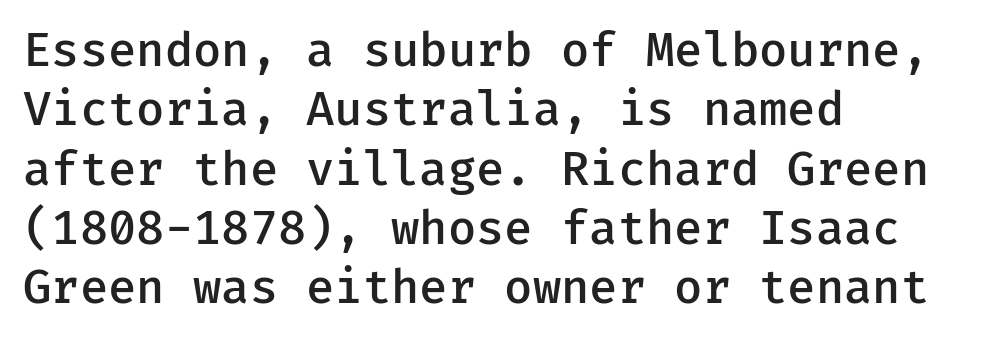
The image shows 46 px semibold sans-serif type, upright; set left-aligned, normal line spacing (1.29x), normal letter spacing, not underlined; low stroke contrast and a medium x-height.
